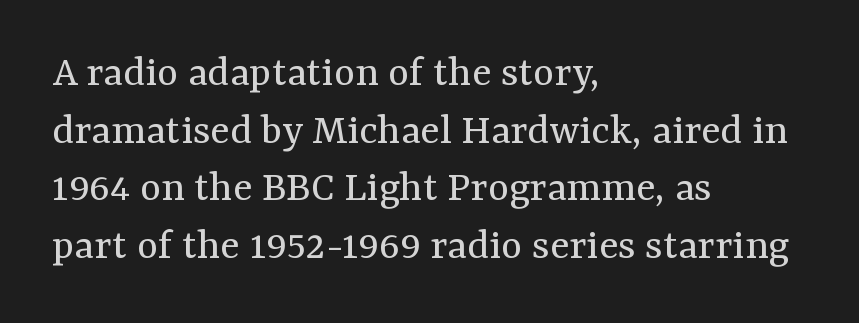
{"serif": "yes", "italic": "no", "bold": "no", "weight": "regular", "width": "normal", "stroke_contrast": "medium", "x_height": "medium", "monospaced": "no", "underline": "no", "align": "left", "line_spacing": "normal", "line_spacing_ratio": 1.28, "letter_spacing": "normal", "letter_spacing_em": 0.0, "glyph_px": 45}
